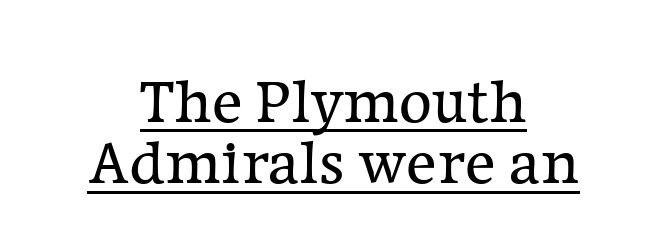
{"serif": "yes", "italic": "no", "bold": "no", "weight": "regular", "width": "normal", "stroke_contrast": "low", "x_height": "medium", "monospaced": "no", "underline": "yes", "align": "center", "line_spacing": "tight", "line_spacing_ratio": 0.96, "letter_spacing": "normal", "letter_spacing_em": 0.0, "glyph_px": 64}
